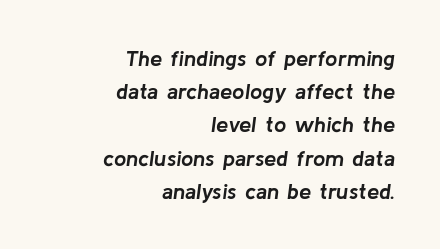
Observe the lean: these are italic letterforms. Descender tails drop into unmarked territory. These lines carry a lot of weight — the face is fully bold. Each line ends at the same right margin while the left side varies. Baseline-to-baseline distance is the conventional proportion of letter height.
